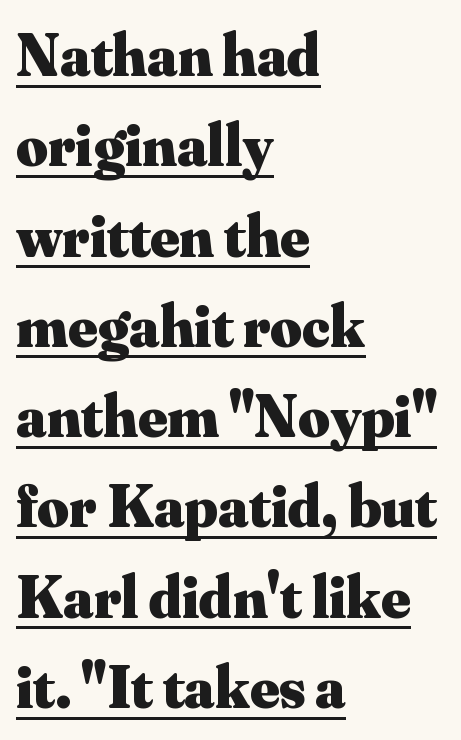
The image shows 61 px heavy serif type, upright; set left-aligned, normal line spacing (1.48x), normal letter spacing, underlined; medium stroke contrast and a small x-height.
